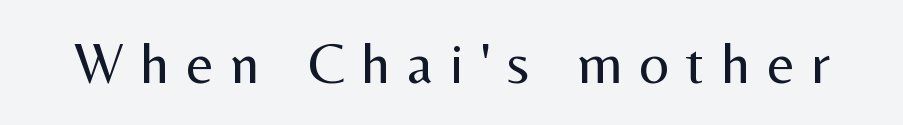
{"serif": "no", "italic": "no", "bold": "no", "weight": "regular", "width": "normal", "stroke_contrast": "medium", "x_height": "medium", "monospaced": "no", "underline": "no", "letter_spacing": "wide", "letter_spacing_em": 0.29, "glyph_px": 58}
